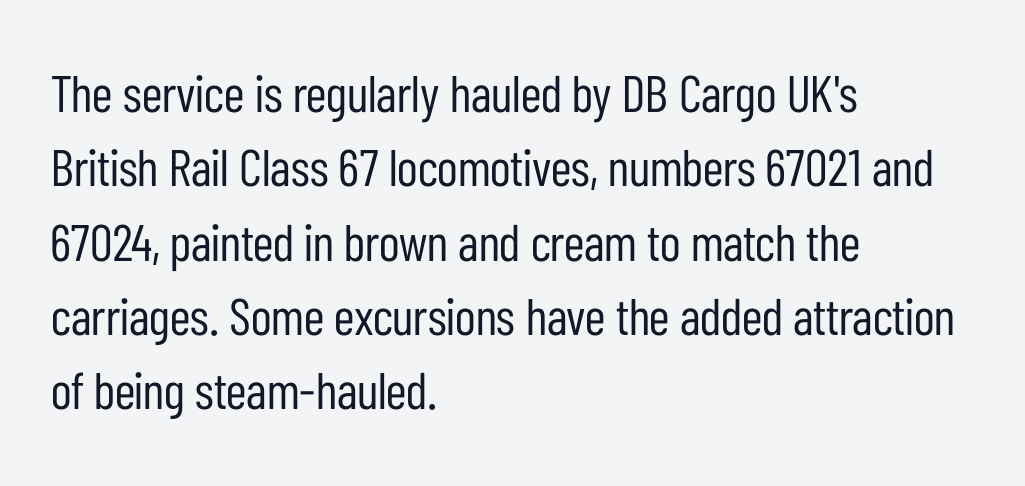
The image shows 52 px regular-weight, condensed sans-serif type, upright; set left-aligned, normal line spacing (1.43x), normal letter spacing, not underlined; low stroke contrast and a medium x-height.
